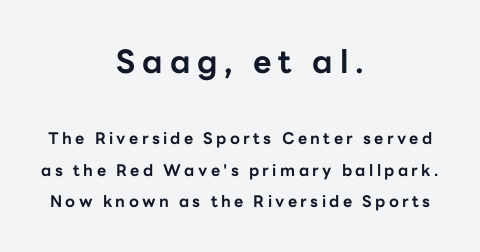
Q: Is the text bold? A: Yes.
Q: Is the text italic (slanted)? A: No, it is upright.
Q: Is the typeface a serif or a sans-serif typeface? A: Sans-serif.
Q: Is the text underlined? A: No.
Q: How is the paragraph aligned? A: Centered.
Q: Is the spacing between letters normal or unusually wide? A: Unusually wide.
Q: Is the spacing between lines tight, normal or loose? A: Loose.
Q: Which block of text is set in a larger size, the first (top) or the second (bottom)? A: The first (top) one.
Q: Width (condensed, normal, or wide)? A: Normal.
Q: Stroke contrast? A: Low.
Q: x-height? A: Medium.
Q: Monospaced? A: No.
